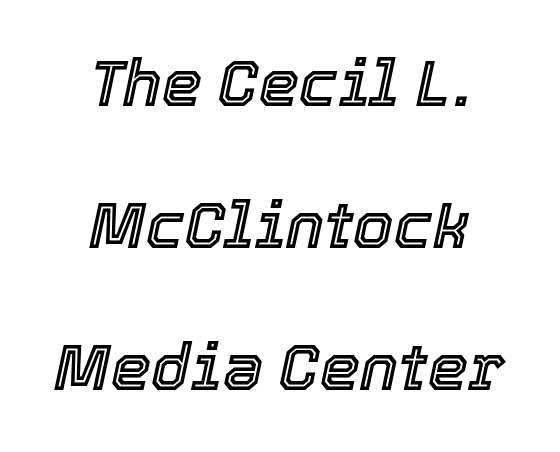
Q: Is the text italic (slanted)? A: Yes, it leans right by about 12 degrees.
Q: Is the text underlined? A: No.
Q: How is the paragraph aligned? A: Centered.
Q: Is the spacing between letters normal or unusually wide? A: Normal.
Q: Is the spacing between lines tight, normal or loose? A: Loose.
Q: Width (condensed, normal, or wide)? A: Normal.
Q: x-height? A: Medium.
Q: Monospaced? A: No.
